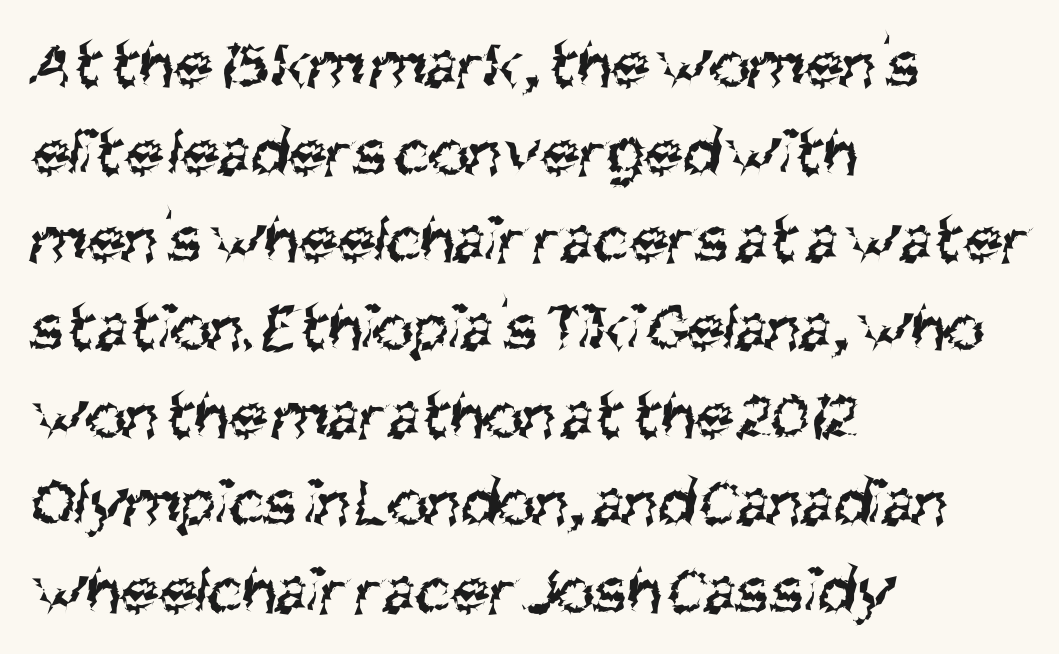
{"serif": "no", "bold": "no", "weight": "regular", "width": "condensed", "stroke_contrast": "medium", "x_height": "large", "monospaced": "no", "underline": "no", "align": "left", "line_spacing": "normal", "line_spacing_ratio": 1.27, "letter_spacing": "normal", "letter_spacing_em": 0.0, "glyph_px": 69}
